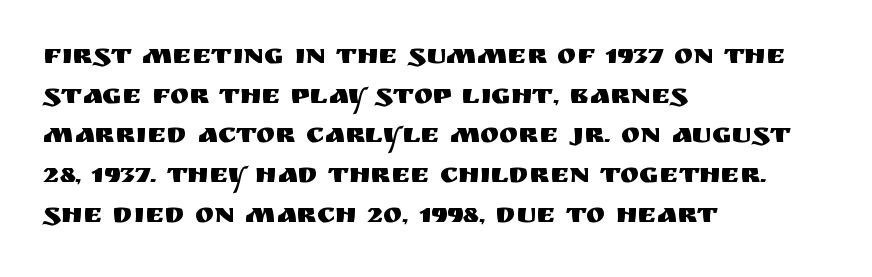
Q: Is the text italic (slanted)? A: No, it is upright.
Q: Is the typeface a serif or a sans-serif typeface? A: Sans-serif.
Q: Is the text underlined? A: No.
Q: How is the paragraph aligned? A: Left-aligned.
Q: Is the spacing between letters normal or unusually wide? A: Normal.
Q: Is the spacing between lines tight, normal or loose? A: Normal.
Q: Width (condensed, normal, or wide)? A: Normal.
Q: Stroke contrast? A: Medium.
Q: x-height? A: Large.
Q: Monospaced? A: No.
